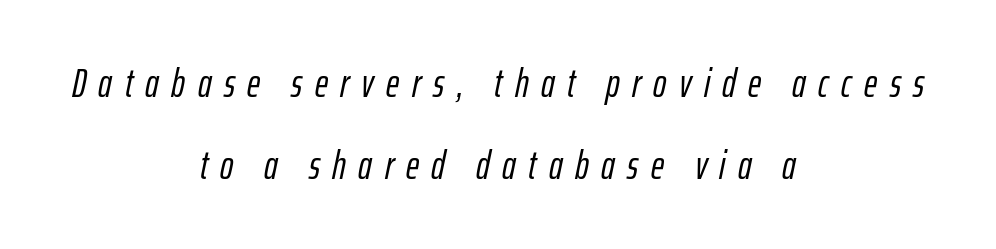
Spacing verdict: proportional, widths tailored to each character. Airy leading. The paragraph shown floats in the horizontal middle. The passage shown has open, widely tracked lettering throughout. The letters are slanted; this is an italic face.
